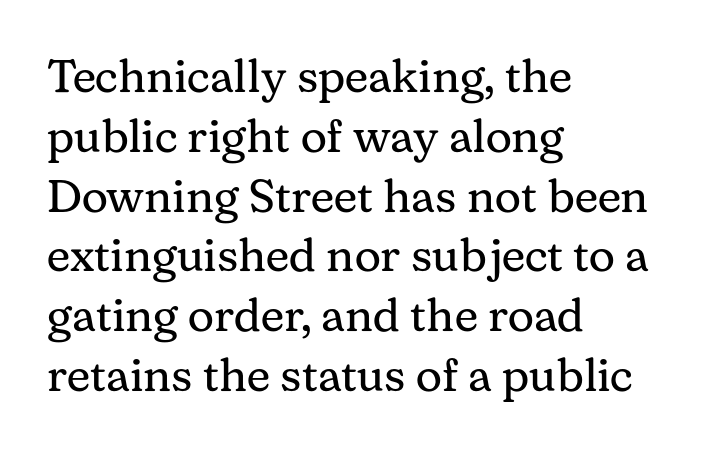
The image shows 46 px regular-weight serif type, upright; set left-aligned, normal line spacing (1.3x), normal letter spacing, not underlined; medium stroke contrast and a medium x-height.
